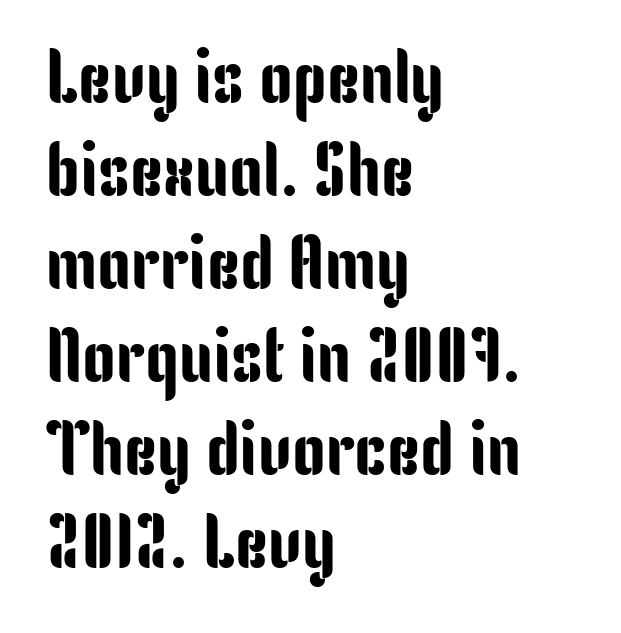
This sample has the flowing, uneven cadence of proportional lettering. The letters sit at their default tracking, neither squeezed nor spread. Layout note: lines flush left. Plain, unruled lines of type.
